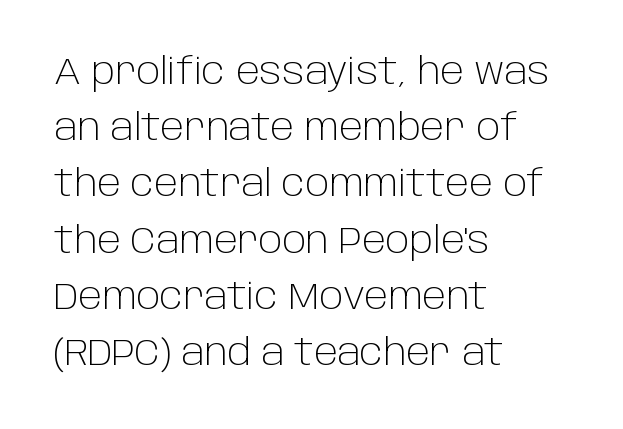
Standard letterfit; no display-style spreading of the glyphs. Bold? No — there's no thickening of the strokes. Observe the absence of serifs on each vertical stroke in this sample. Is there any slant? The stems are plumb. The rendering uses a moderate line-height, typical for paragraphs. The paragraph has a hard left edge and a soft right edge.
